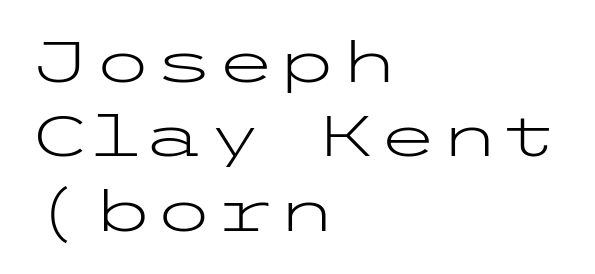
The image shows 56 px light, wide sans-serif type, upright; set left-aligned, normal line spacing (1.33x), normal letter spacing, not underlined; low stroke contrast and a medium x-height.
